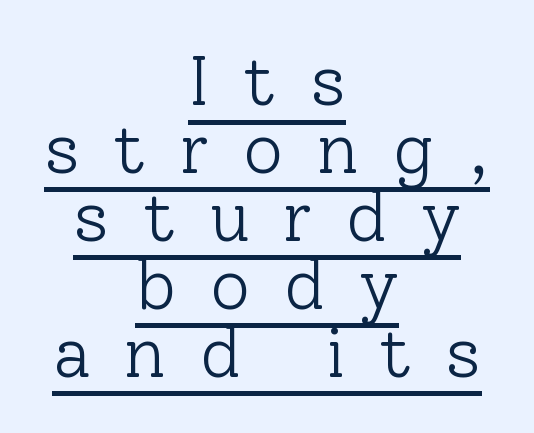
{"serif": "yes", "italic": "no", "bold": "no", "weight": "light", "width": "normal", "stroke_contrast": "low", "x_height": "medium", "monospaced": "no", "underline": "yes", "align": "center", "line_spacing": "tight", "line_spacing_ratio": 0.97, "letter_spacing": "wide", "letter_spacing_em": 0.48, "glyph_px": 70}
